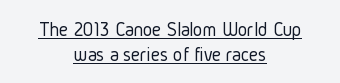
Q: Is the text bold? A: No.
Q: Is the text italic (slanted)? A: No, it is upright.
Q: Is the text underlined? A: Yes.
Q: How is the paragraph aligned? A: Centered.
Q: Is the spacing between letters normal or unusually wide? A: Normal.
Q: Is the spacing between lines tight, normal or loose? A: Normal.
